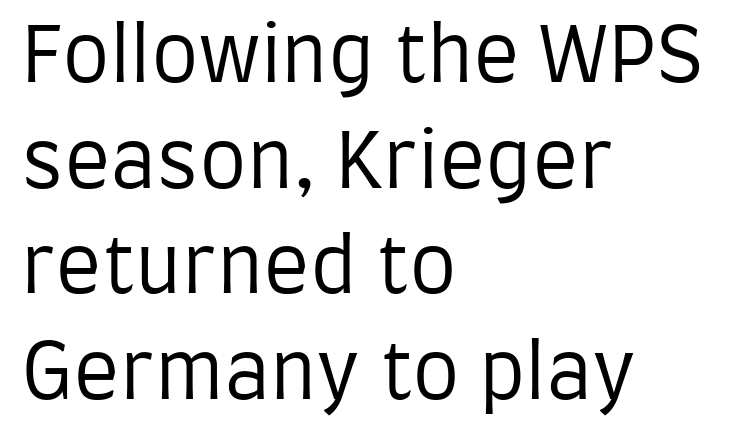
Typographically, this falls in the sans-serif category. Stem width sits at or under what a default text font uses. Each row of text sits above clean, open space. The text block is weighted toward the left margin, trailing off unevenly rightward. Whoever set this chose a conventional vertical rhythm.
